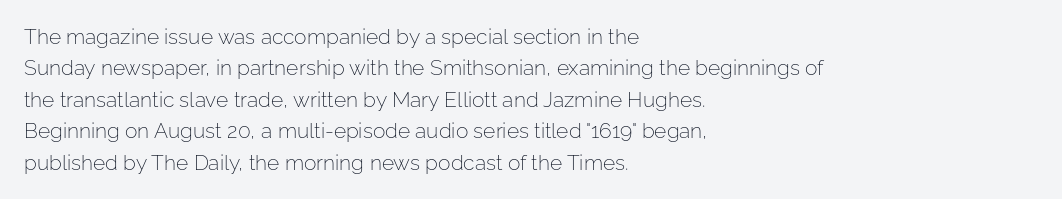
Q: Is the text bold? A: No.
Q: Is the text italic (slanted)? A: No, it is upright.
Q: Is the text underlined? A: No.
Q: How is the paragraph aligned? A: Left-aligned.
Q: Is the spacing between letters normal or unusually wide? A: Normal.
Q: Is the spacing between lines tight, normal or loose? A: Normal.
